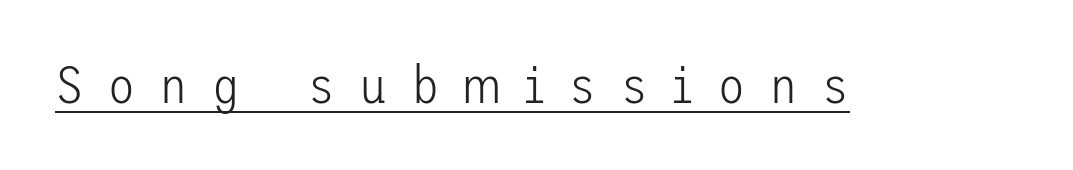
Stem width sits at or under what a default text font uses. Display-style spreading of the glyphs; the letterfit is very open. The glyphs in this specimen are sans serif. These characters rest on top of a visible drawn line.
